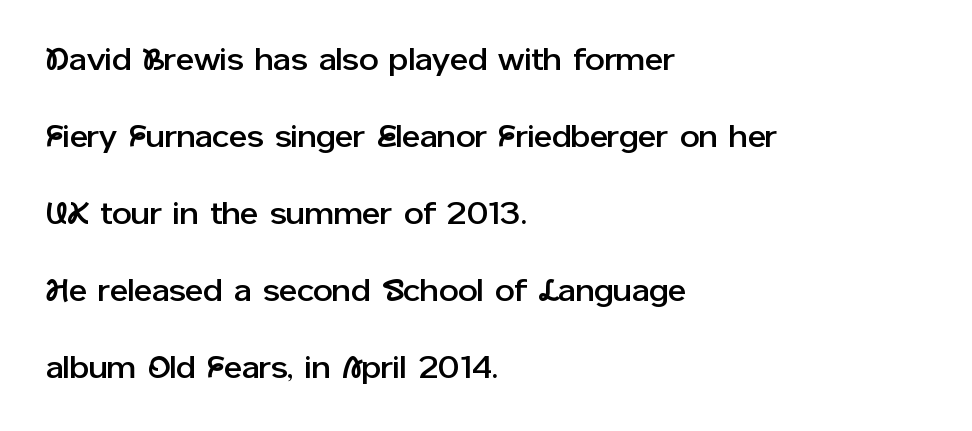
Q: Is the text italic (slanted)? A: No, it is upright.
Q: Is the typeface a serif or a sans-serif typeface? A: Sans-serif.
Q: Is the text underlined? A: No.
Q: How is the paragraph aligned? A: Left-aligned.
Q: Is the spacing between letters normal or unusually wide? A: Normal.
Q: Is the spacing between lines tight, normal or loose? A: Loose.
Q: Width (condensed, normal, or wide)? A: Normal.
Q: Stroke contrast? A: Low.
Q: x-height? A: Medium.
Q: Monospaced? A: No.
